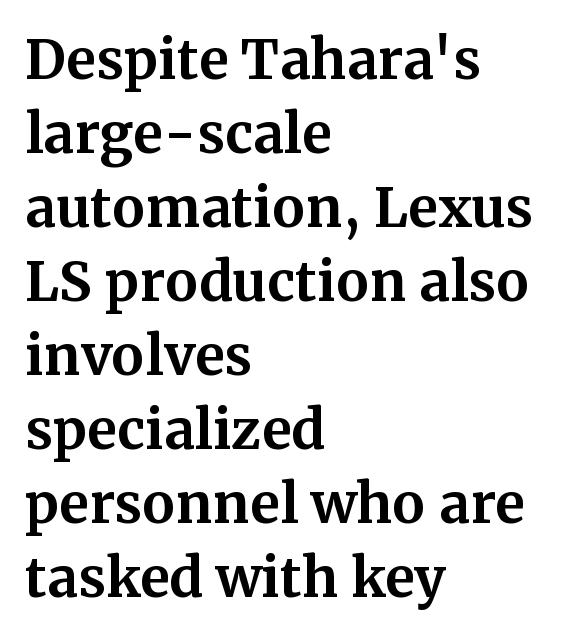
{"serif": "yes", "italic": "no", "bold": "yes", "weight": "bold", "width": "normal", "stroke_contrast": "medium", "x_height": "medium", "monospaced": "no", "underline": "no", "align": "left", "line_spacing": "normal", "line_spacing_ratio": 1.37, "letter_spacing": "normal", "letter_spacing_em": 0.0, "glyph_px": 54}
